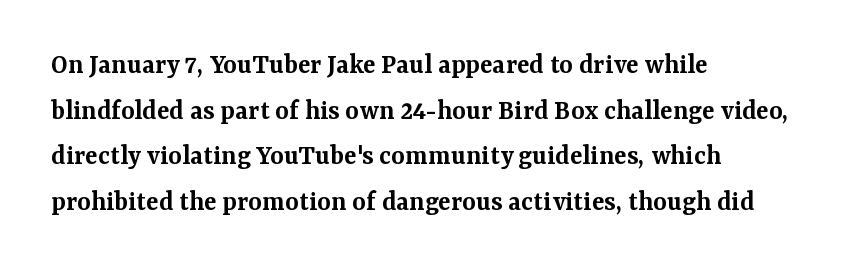
{"serif": "yes", "italic": "no", "bold": "semi", "weight": "semibold", "width": "normal", "stroke_contrast": "medium", "x_height": "medium", "monospaced": "no", "underline": "no", "align": "left", "line_spacing": "normal", "line_spacing_ratio": 1.57, "letter_spacing": "normal", "letter_spacing_em": 0.0, "glyph_px": 29}
